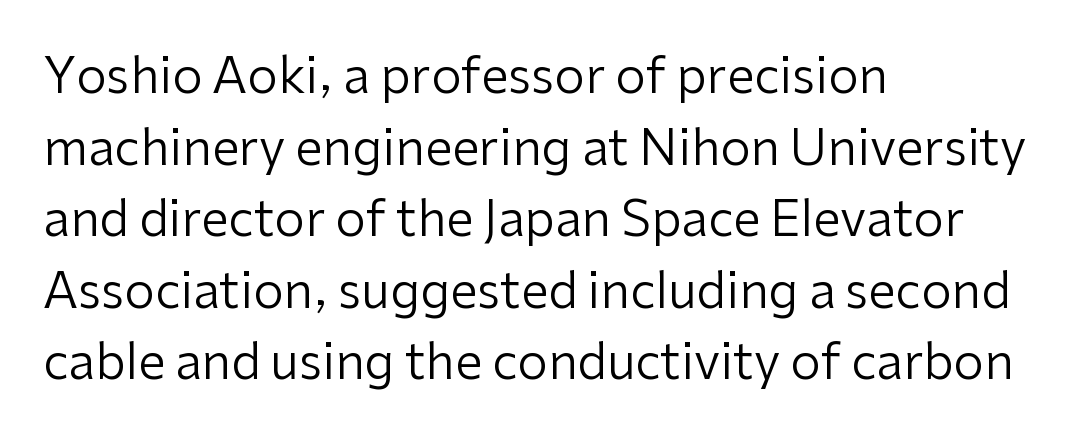
Q: Is the text bold? A: No.
Q: Is the text italic (slanted)? A: No, it is upright.
Q: Is the typeface a serif or a sans-serif typeface? A: Sans-serif.
Q: Is the text underlined? A: No.
Q: How is the paragraph aligned? A: Left-aligned.
Q: Is the spacing between letters normal or unusually wide? A: Normal.
Q: Is the spacing between lines tight, normal or loose? A: Normal.
Q: Width (condensed, normal, or wide)? A: Normal.
Q: Stroke contrast? A: Low.
Q: x-height? A: Medium.
Q: Monospaced? A: No.
